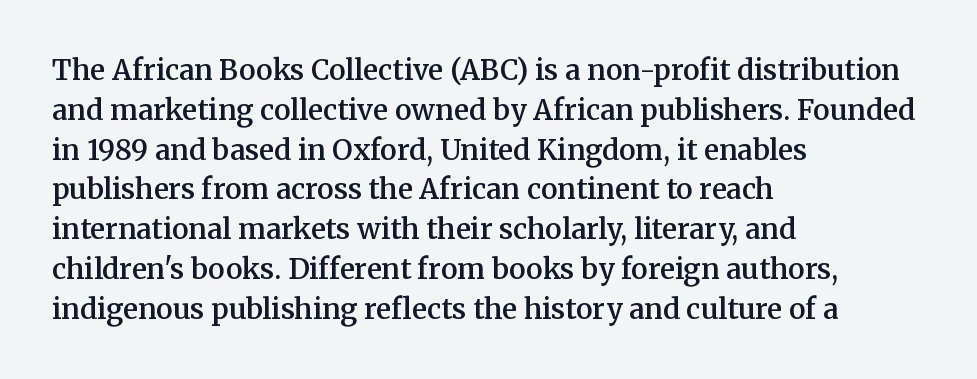
{"serif": "yes", "italic": "no", "bold": "semi", "weight": "semibold", "width": "normal", "stroke_contrast": "medium", "x_height": "medium", "monospaced": "no", "underline": "no", "align": "left", "line_spacing": "normal", "line_spacing_ratio": 1.42, "letter_spacing": "normal", "letter_spacing_em": 0.0, "glyph_px": 28}
